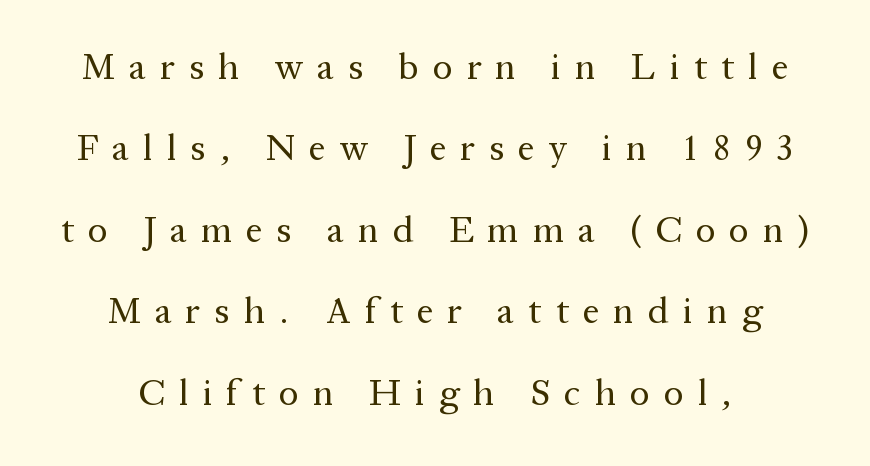
{"serif": "yes", "italic": "no", "bold": "no", "weight": "regular", "width": "normal", "stroke_contrast": "medium", "x_height": "medium", "monospaced": "no", "underline": "no", "line_spacing": "loose", "line_spacing_ratio": 2.2, "letter_spacing": "wide", "letter_spacing_em": 0.38, "glyph_px": 37}
